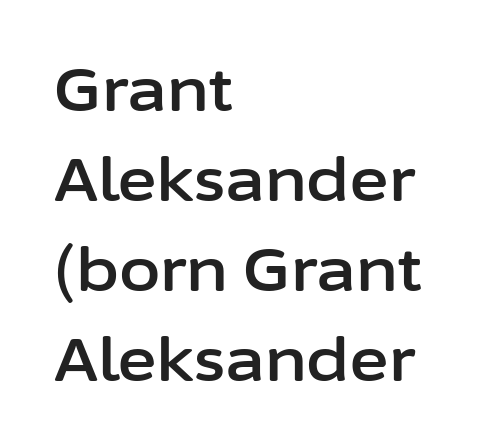
The image shows 60 px sans-serif type, upright; set left-aligned, normal line spacing (1.5x), normal letter spacing, not underlined; low stroke contrast and a medium x-height.
